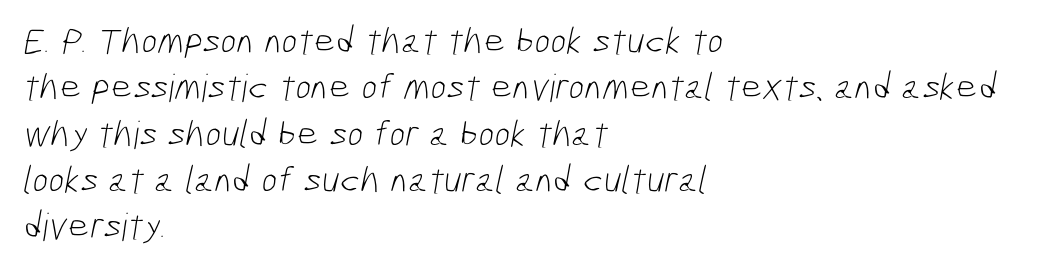
The image shows 38 px light, condensed sans-serif type; set left-aligned, line spacing 1.22x, normal letter spacing, not underlined; low stroke contrast and a medium x-height.
